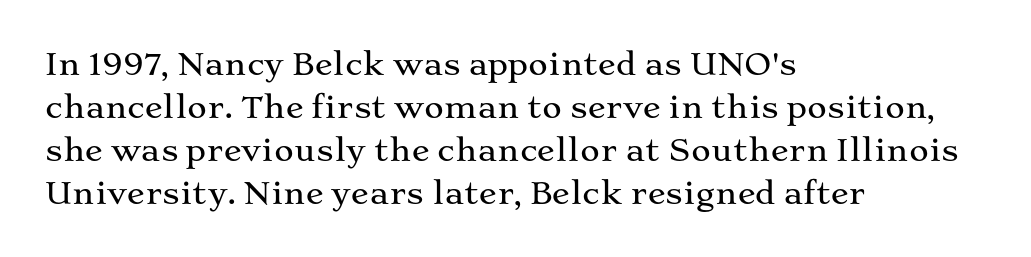
The image shows 30 px wide serif type, upright; set left-aligned, normal line spacing (1.43x), normal letter spacing, not underlined; medium stroke contrast and a medium x-height.
